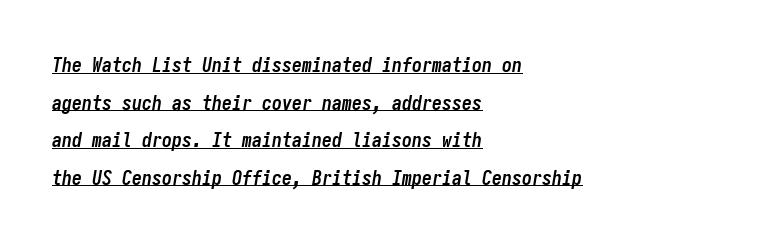
Caption: bold face, heavy strokes. Short note: letters normally spaced. Each line of the rendering has a horizontal stroke beneath the glyphs. Does the copy run flush right? No — it runs flush left. A typesetter would mark this as italic.
